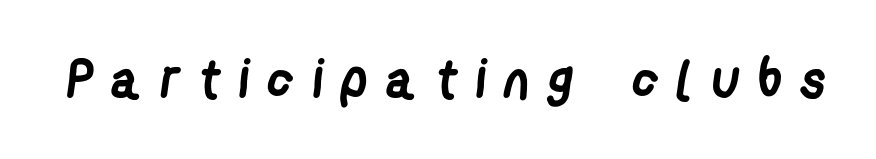
This sample has the flowing, uneven cadence of proportional lettering. Each glyph is drawn with heavy, bold strokes. Someone cranked the tracking dial way up on this one. A typesetter would label this face a sans.
